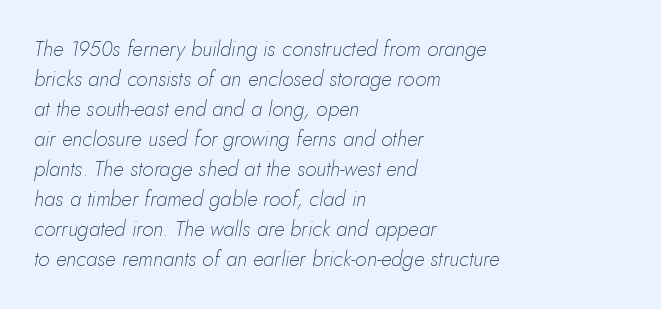
{"italic": "yes", "lean": "right", "slant_degrees": 10, "bold": "no", "underline": "no", "align": "left", "line_spacing": "normal", "line_spacing_ratio": 1.43, "letter_spacing": "normal", "letter_spacing_em": 0.0, "glyph_px": 21}
